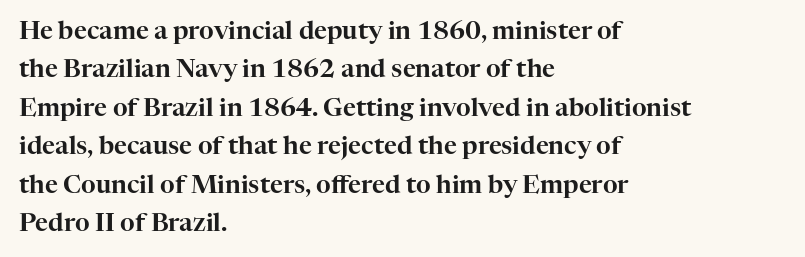
These lines stack with their left ends in a neat column. This is the regular roman posture of the typeface. Leading matches the norm, producing a regular column. No extra tracking has been applied to these lines. Type without underlining.
